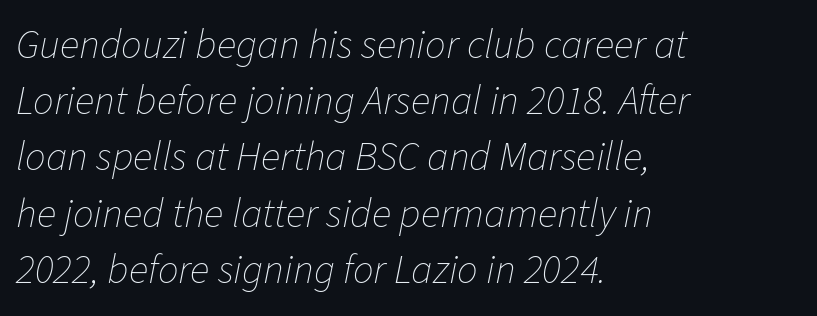
Q: Is the text bold? A: No.
Q: Is the text italic (slanted)? A: Yes, it leans right by about 11 degrees.
Q: Is the text underlined? A: No.
Q: How is the paragraph aligned? A: Left-aligned.
Q: Is the spacing between letters normal or unusually wide? A: Normal.
Q: Is the spacing between lines tight, normal or loose? A: Normal.
Q: Width (condensed, normal, or wide)? A: Normal.
Q: Stroke contrast? A: Low.
Q: x-height? A: Medium.
Q: Monospaced? A: No.
